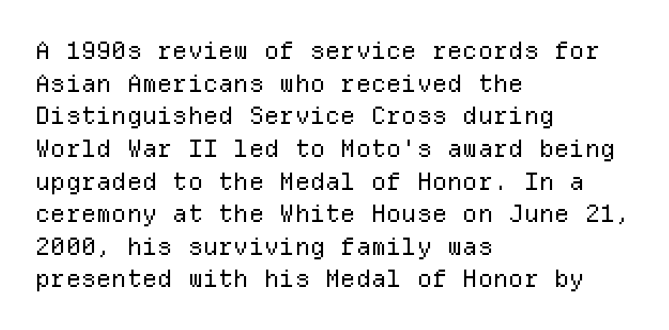
{"italic": "no", "bold": "no", "underline": "no", "align": "left", "line_spacing": "normal", "line_spacing_ratio": 1.36, "letter_spacing": "normal", "letter_spacing_em": 0.0, "glyph_px": 24}
